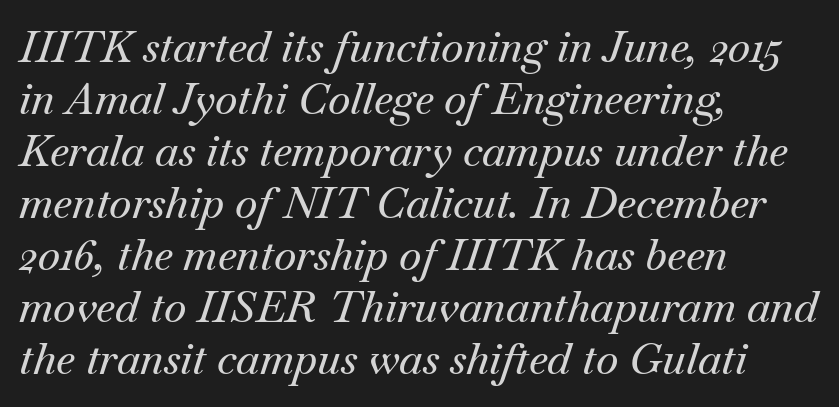
Q: Is the text italic (slanted)? A: Yes, it leans right by about 18 degrees.
Q: Is the typeface a serif or a sans-serif typeface? A: Serif.
Q: Is the text underlined? A: No.
Q: How is the paragraph aligned? A: Left-aligned.
Q: Is the spacing between letters normal or unusually wide? A: Normal.
Q: Width (condensed, normal, or wide)? A: Normal.
Q: Stroke contrast? A: Medium.
Q: x-height? A: Small.
Q: Monospaced? A: No.
